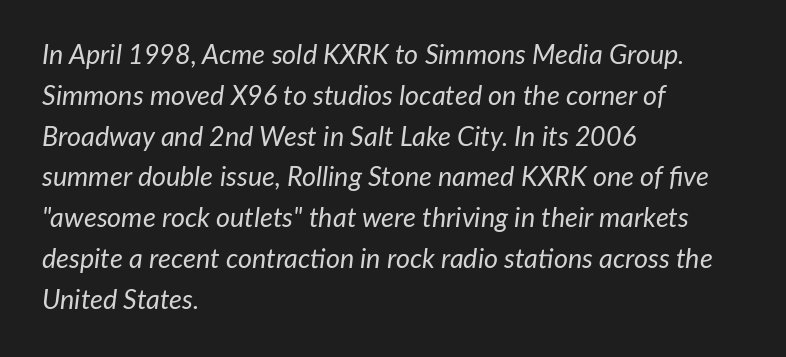
Notice how descenders clear the ascenders below comfortably — that's standard leading. Weight: not bold — regular or lighter. These lines are set flush left with a ragged right edge. The passage shown is not underscored anywhere. The axis of the letterforms is tilted away from vertical.
